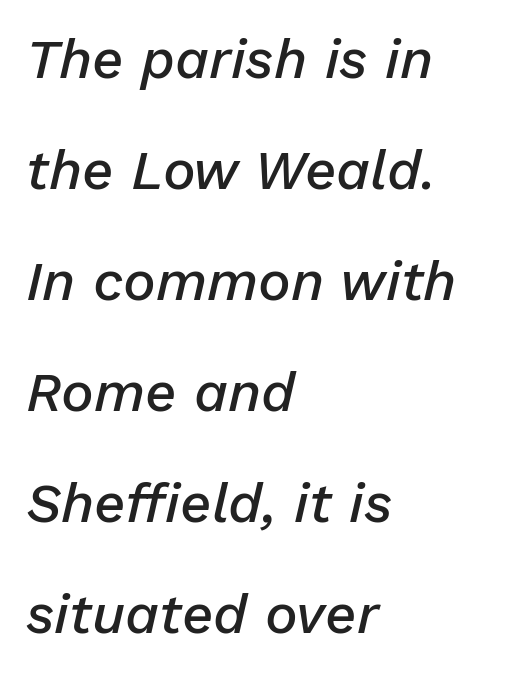
{"italic": "yes", "lean": "right", "slant_degrees": 13, "bold": "semi", "weight": "semibold", "width": "normal", "stroke_contrast": "low", "x_height": "medium", "monospaced": "no", "underline": "no", "align": "left", "line_spacing": "loose", "line_spacing_ratio": 2.02, "letter_spacing": "normal", "letter_spacing_em": 0.0, "glyph_px": 55}
